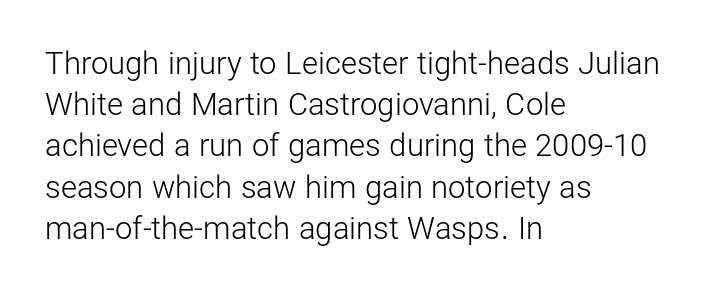
{"serif": "no", "italic": "no", "bold": "no", "weight": "light", "width": "normal", "stroke_contrast": "low", "x_height": "medium", "monospaced": "no", "underline": "no", "align": "left", "line_spacing": "normal", "line_spacing_ratio": 1.33, "letter_spacing": "normal", "letter_spacing_em": 0.0, "glyph_px": 31}
